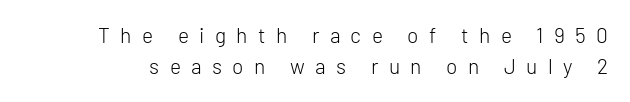
Q: Is the text bold? A: No.
Q: Is the text italic (slanted)? A: No, it is upright.
Q: Is the text underlined? A: No.
Q: Is the spacing between letters normal or unusually wide? A: Unusually wide.
Q: Is the spacing between lines tight, normal or loose? A: Normal.
